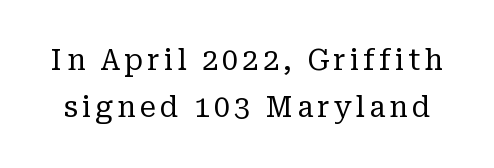
{"serif": "yes", "italic": "no", "bold": "no", "weight": "regular", "width": "normal", "stroke_contrast": "low", "x_height": "medium", "monospaced": "no", "underline": "no", "line_spacing": "normal", "line_spacing_ratio": 1.61, "glyph_px": 29}
